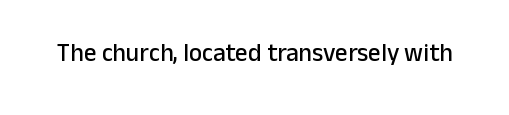
The image shows 25 px text type, upright; set normal letter spacing, not underlined.
